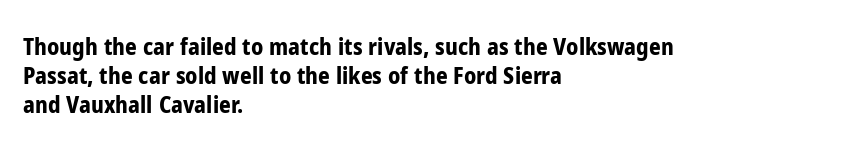
The image shows 23 px bold type, upright; set left-aligned, normal line spacing (1.26x), normal letter spacing, not underlined.
